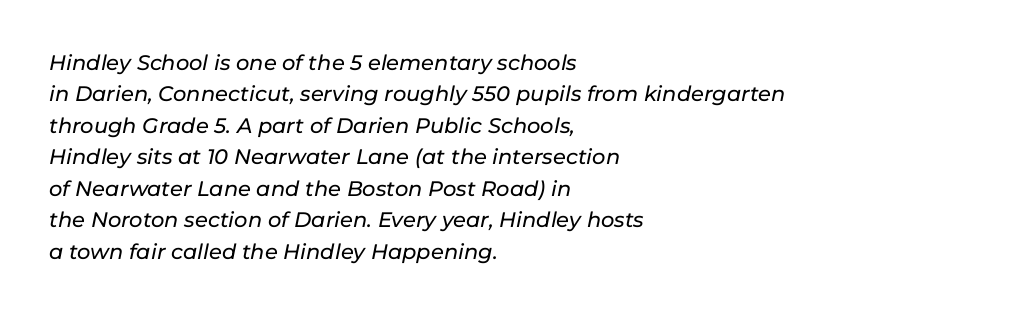
{"italic": "yes", "lean": "right", "slant_degrees": 11, "underline": "no", "align": "left", "line_spacing": "normal", "line_spacing_ratio": 1.5, "letter_spacing": "normal", "letter_spacing_em": 0.0, "glyph_px": 21}
